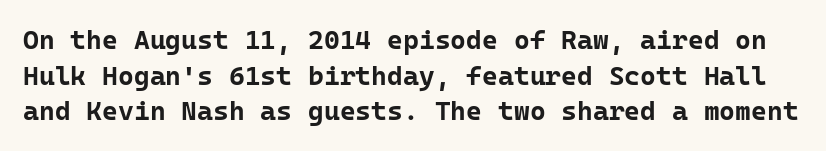
Q: Is the text bold? A: Yes.
Q: Is the text italic (slanted)? A: No, it is upright.
Q: Is the text underlined? A: No.
Q: Is the spacing between letters normal or unusually wide? A: Normal.
Q: Is the spacing between lines tight, normal or loose? A: Normal.
